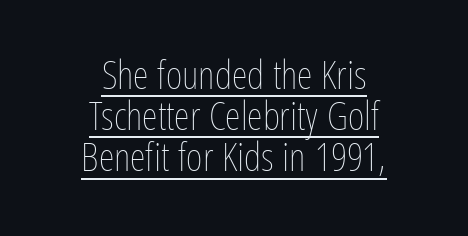
Q: Is the text bold? A: No.
Q: Is the text italic (slanted)? A: No, it is upright.
Q: Is the text underlined? A: Yes.
Q: How is the paragraph aligned? A: Centered.
Q: Is the spacing between letters normal or unusually wide? A: Normal.
Q: Is the spacing between lines tight, normal or loose? A: Tight.
Q: Width (condensed, normal, or wide)? A: Condensed.
Q: Stroke contrast? A: Low.
Q: x-height? A: Medium.
Q: Monospaced? A: No.
